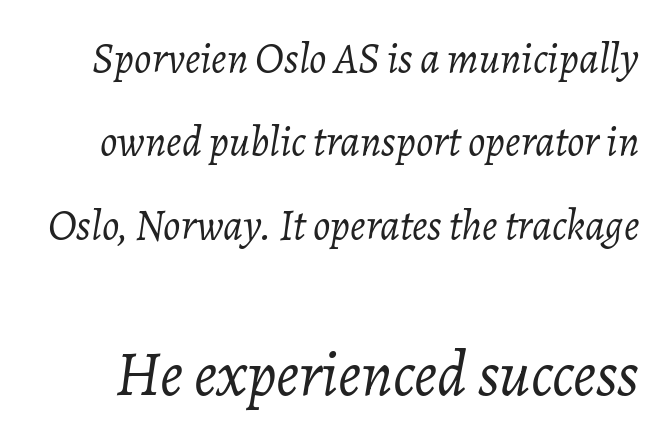
Check the space under the baseline: it is left empty. The rendering uses a large line-height, opening up the rows. Scale increases going downward across the two blocks. The gaps between neighbouring characters are ordinary and unremarkable. Is the stroke heavy? The answer is a plain regular-or-lighter. Is this a fixed-width face? No — the glyphs have proportional, varying widths.
